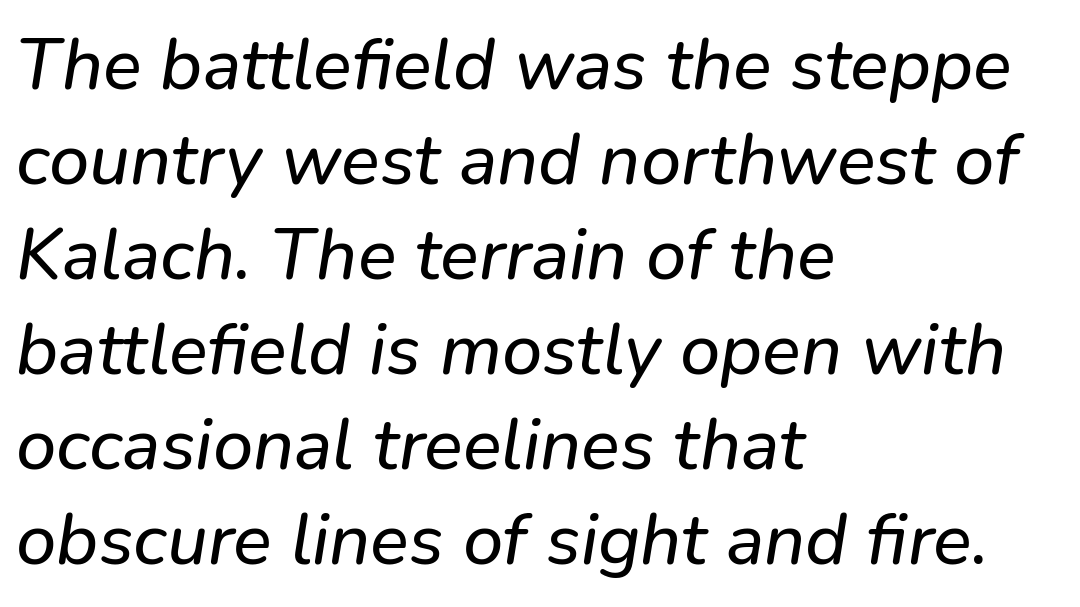
{"serif": "no", "width": "normal", "stroke_contrast": "low", "x_height": "medium", "monospaced": "no", "underline": "no", "align": "left", "line_spacing": "normal", "line_spacing_ratio": 1.32, "letter_spacing": "normal", "letter_spacing_em": 0.0, "glyph_px": 72}
